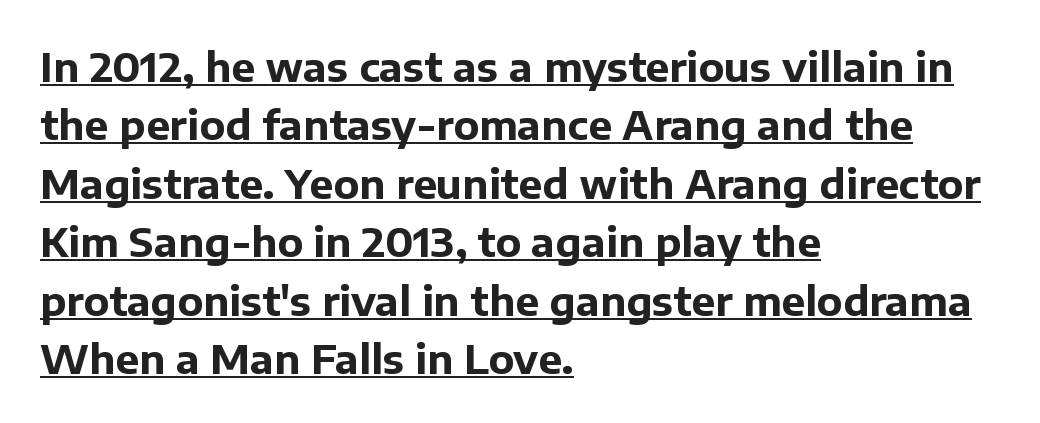
Q: Is the text bold? A: Yes.
Q: Is the text italic (slanted)? A: No, it is upright.
Q: Is the typeface a serif or a sans-serif typeface? A: Sans-serif.
Q: Is the text underlined? A: Yes.
Q: How is the paragraph aligned? A: Left-aligned.
Q: Is the spacing between letters normal or unusually wide? A: Normal.
Q: Is the spacing between lines tight, normal or loose? A: Normal.
Q: Width (condensed, normal, or wide)? A: Normal.
Q: Stroke contrast? A: Low.
Q: x-height? A: Medium.
Q: Monospaced? A: No.
